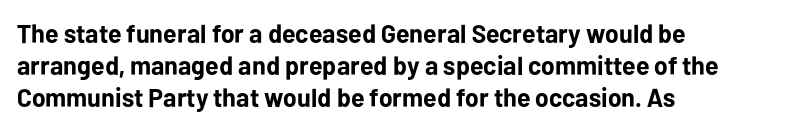
Q: Is the text bold? A: Yes.
Q: Is the text italic (slanted)? A: No, it is upright.
Q: Is the text underlined? A: No.
Q: How is the paragraph aligned? A: Left-aligned.
Q: Is the spacing between letters normal or unusually wide? A: Normal.
